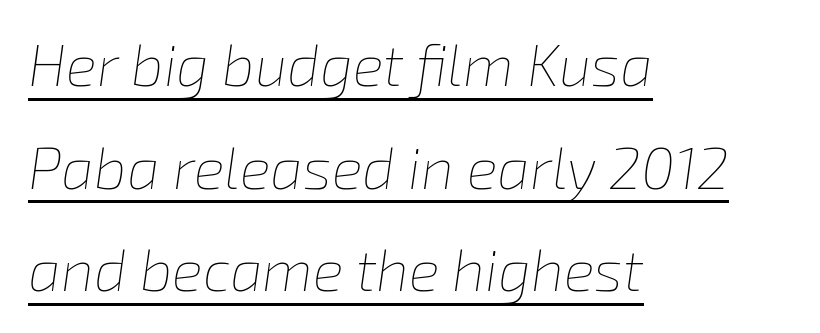
{"italic": "yes", "lean": "right", "slant_degrees": 8, "bold": "no", "weight": "thin", "width": "normal", "stroke_contrast": "low", "x_height": "medium", "monospaced": "no", "underline": "yes", "align": "left", "line_spacing_ratio": 1.77, "letter_spacing": "normal", "letter_spacing_em": 0.0, "glyph_px": 58}
